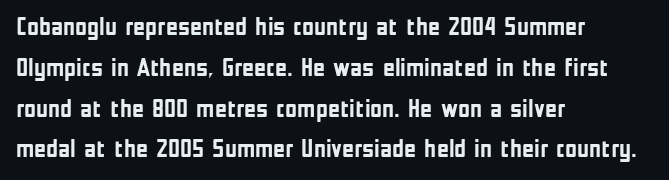
Q: Is the text bold? A: Yes.
Q: Is the text italic (slanted)? A: No, it is upright.
Q: Is the text underlined? A: No.
Q: How is the paragraph aligned? A: Left-aligned.
Q: Is the spacing between letters normal or unusually wide? A: Normal.
Q: Is the spacing between lines tight, normal or loose? A: Normal.
